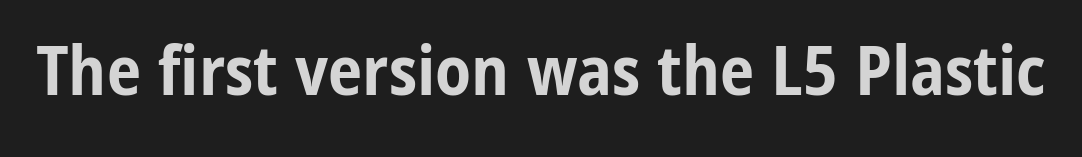
{"serif": "no", "italic": "no", "bold": "yes", "weight": "bold", "width": "condensed", "stroke_contrast": "low", "x_height": "medium", "monospaced": "no", "underline": "no", "letter_spacing": "normal", "letter_spacing_em": 0.0, "glyph_px": 69}
